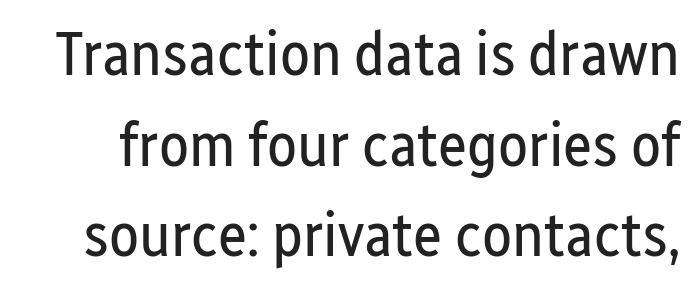
The image shows 62 px regular-weight, condensed sans-serif type, upright; set normal line spacing (1.46x), normal letter spacing, not underlined; low stroke contrast and a medium x-height.
